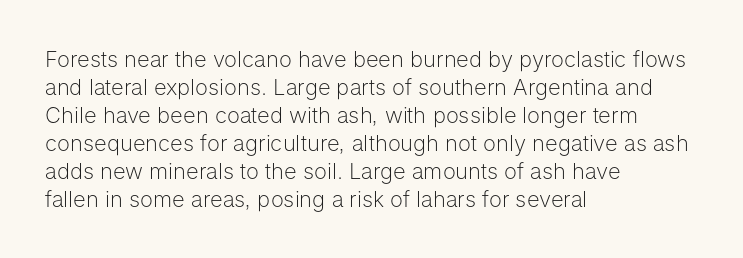
Q: Is the text bold? A: No.
Q: Is the text italic (slanted)? A: No, it is upright.
Q: Is the text underlined? A: No.
Q: How is the paragraph aligned? A: Left-aligned.
Q: Is the spacing between letters normal or unusually wide? A: Normal.
Q: Is the spacing between lines tight, normal or loose? A: Normal.
